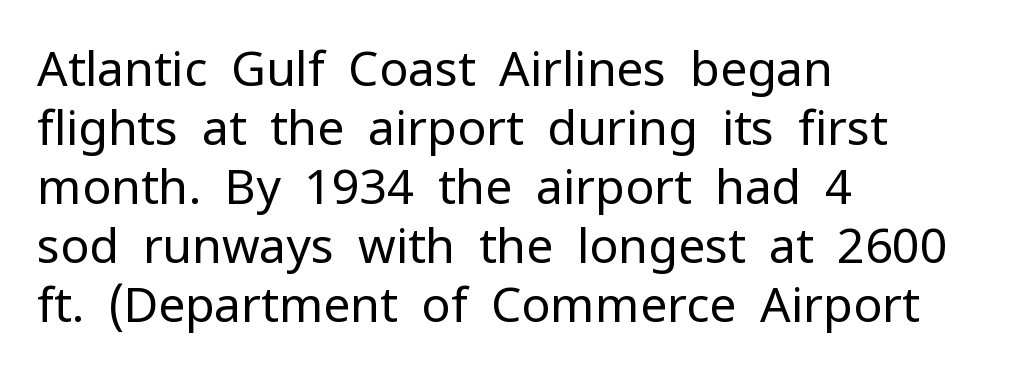
Q: Is the text bold? A: No.
Q: Is the text italic (slanted)? A: No, it is upright.
Q: Is the typeface a serif or a sans-serif typeface? A: Sans-serif.
Q: Is the text underlined? A: No.
Q: How is the paragraph aligned? A: Left-aligned.
Q: Is the spacing between letters normal or unusually wide? A: Normal.
Q: Width (condensed, normal, or wide)? A: Normal.
Q: Stroke contrast? A: Low.
Q: x-height? A: Medium.
Q: Monospaced? A: No.
